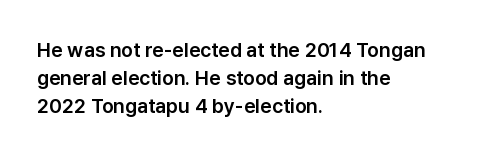
Quick note: interline space is typical. Layout note: lines flush left. The tracking reads as untouched default to a designer's eye. The passage shown is not underscored anywhere. The type sits square on the baseline with zero lean.
